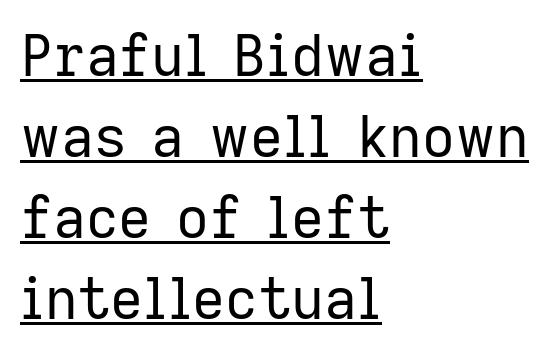
{"serif": "no", "italic": "no", "bold": "no", "weight": "regular", "width": "normal", "stroke_contrast": "low", "x_height": "medium", "monospaced": "no", "underline": "yes", "align": "left", "line_spacing": "normal", "line_spacing_ratio": 1.42, "letter_spacing": "normal", "letter_spacing_em": 0.0, "glyph_px": 57}
